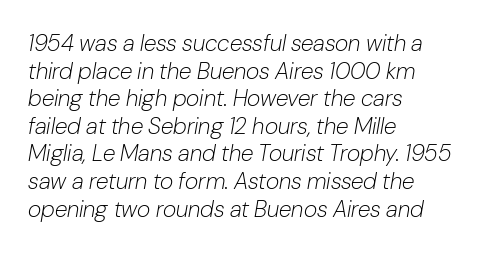
Q: Is the text bold? A: No.
Q: Is the text italic (slanted)? A: Yes, it leans right by about 10 degrees.
Q: Is the text underlined? A: No.
Q: How is the paragraph aligned? A: Left-aligned.
Q: Is the spacing between letters normal or unusually wide? A: Normal.
